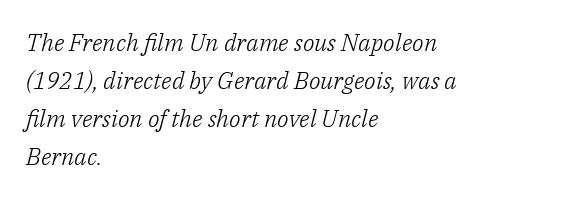
The image shows 24 px text type, italic (leaning right); set left-aligned, normal line spacing (1.59x), normal letter spacing, not underlined.
